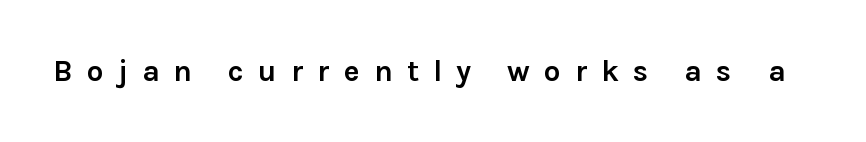
The gap between lines stays unmarked. You could not count columns in this text — the font is proportionally spaced. Observe the wide spacing: letters keep a clear distance from each other. This sample uses a sans-serif face. Weight check: bold — yes, fully.
